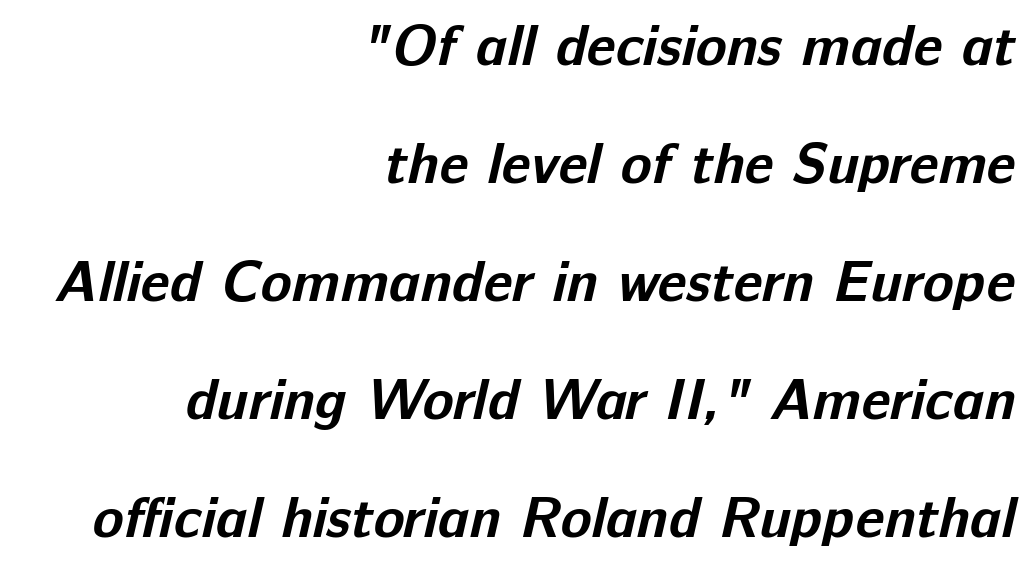
Q: Is the text bold? A: Yes.
Q: Is the typeface a serif or a sans-serif typeface? A: Sans-serif.
Q: Is the text underlined? A: No.
Q: How is the paragraph aligned? A: Right-aligned.
Q: Is the spacing between letters normal or unusually wide? A: Normal.
Q: Is the spacing between lines tight, normal or loose? A: Loose.
Q: Width (condensed, normal, or wide)? A: Normal.
Q: Stroke contrast? A: Low.
Q: x-height? A: Medium.
Q: Monospaced? A: No.
